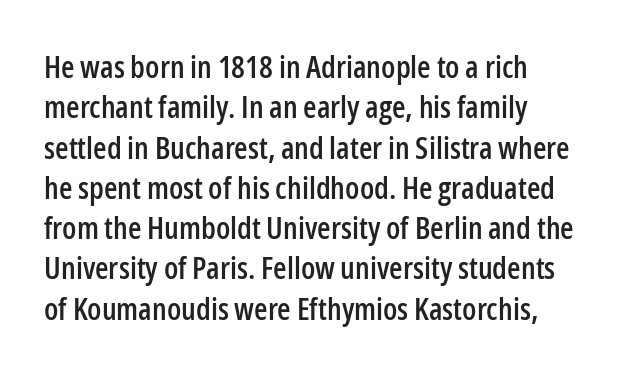
The image shows 31 px condensed sans-serif type, upright; set left-aligned, normal line spacing (1.3x), normal letter spacing, not underlined; low stroke contrast and a medium x-height.
